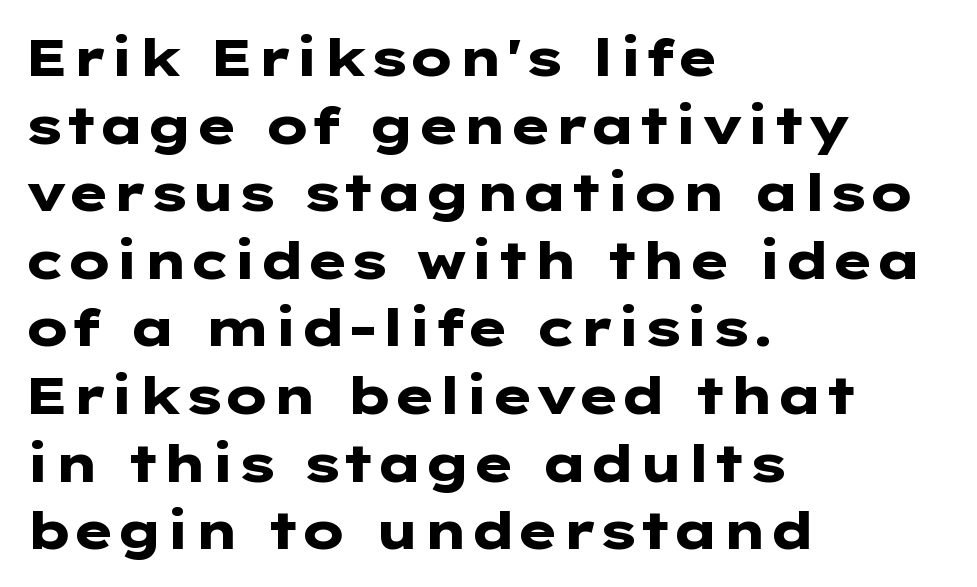
{"serif": "no", "italic": "no", "bold": "yes", "weight": "heavy", "width": "wide", "stroke_contrast": "low", "x_height": "medium", "underline": "no", "align": "left", "line_spacing": "normal", "line_spacing_ratio": 1.3, "letter_spacing": "normal", "letter_spacing_em": 0.0, "glyph_px": 52}
